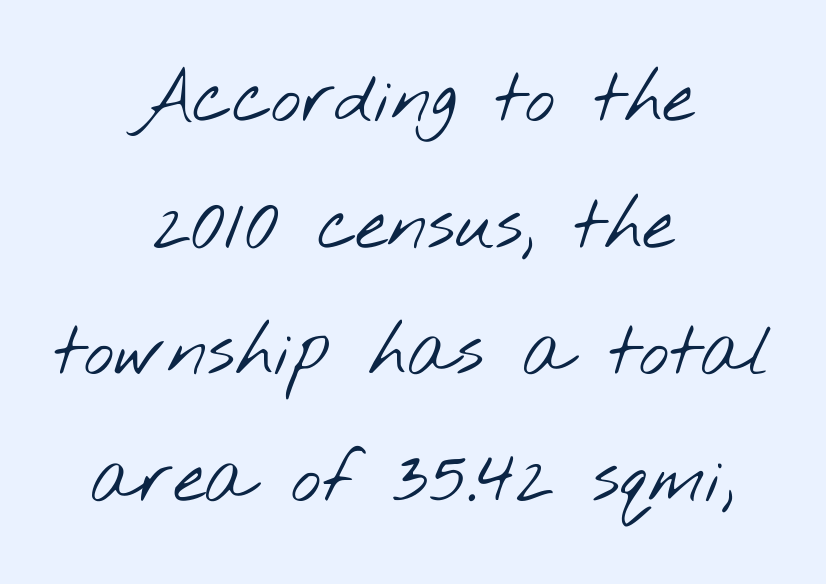
The passage shown is not underscored anywhere. Here the glyphs are tracked normally, forming tight word shapes. The paragraph shown floats in the horizontal middle. Regarding serifs, this sample does without them.
